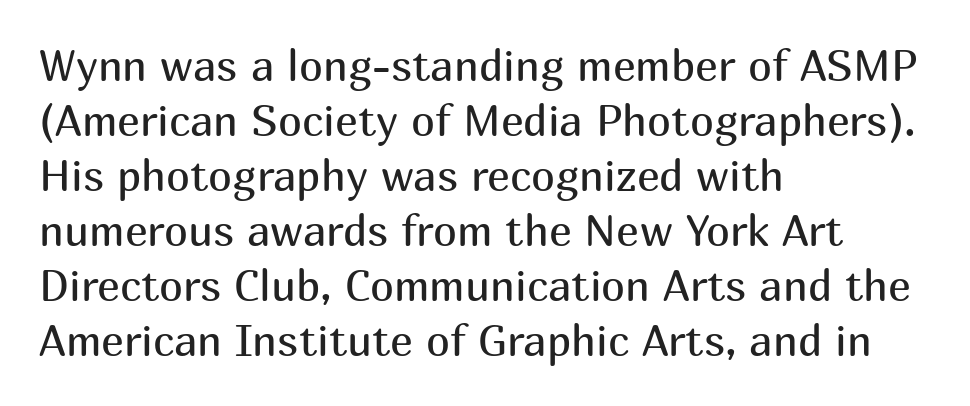
Q: Is the text bold? A: No.
Q: Is the text italic (slanted)? A: No, it is upright.
Q: Is the typeface a serif or a sans-serif typeface? A: Sans-serif.
Q: Is the text underlined? A: No.
Q: How is the paragraph aligned? A: Left-aligned.
Q: Is the spacing between letters normal or unusually wide? A: Normal.
Q: Is the spacing between lines tight, normal or loose? A: Normal.
Q: Width (condensed, normal, or wide)? A: Normal.
Q: Stroke contrast? A: Medium.
Q: x-height? A: Medium.
Q: Monospaced? A: No.
